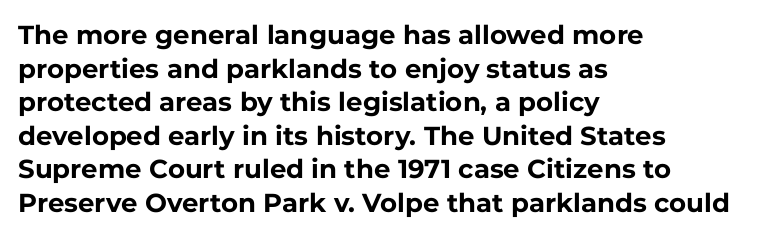
The image shows 26 px bold type, upright; set left-aligned, normal line spacing (1.29x), normal letter spacing, not underlined.
